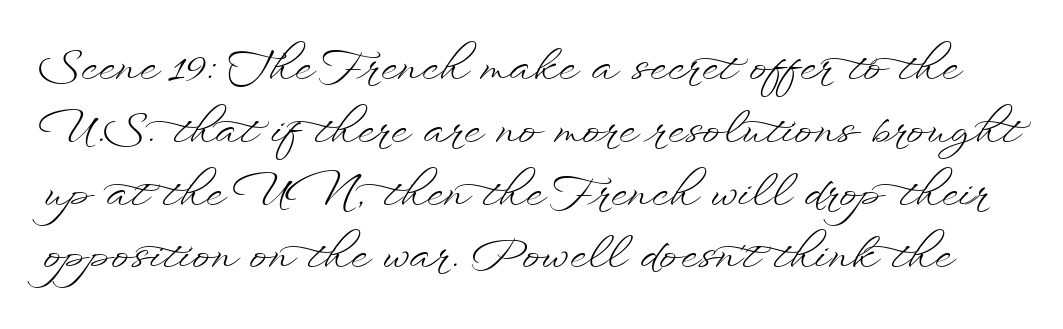
The image shows 43 px light, wide type; set normal line spacing (1.46x), normal letter spacing, not underlined; low stroke contrast and a small x-height.
